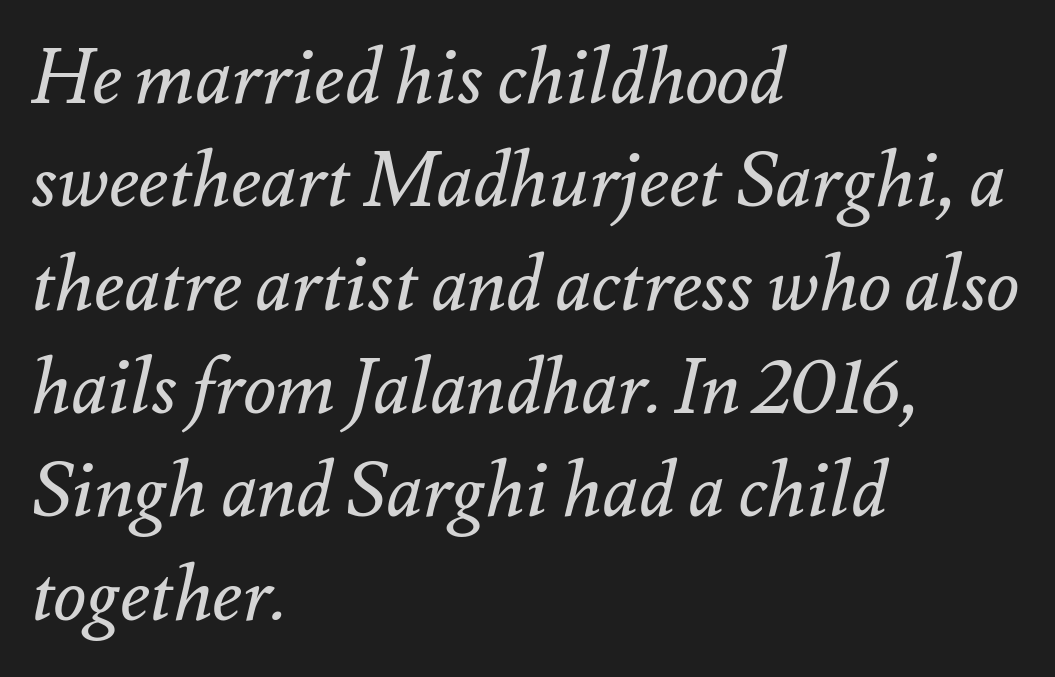
{"italic": "yes", "lean": "right", "slant_degrees": 12, "bold": "no", "weight": "regular", "width": "normal", "stroke_contrast": "medium", "x_height": "small", "monospaced": "no", "underline": "no", "align": "left", "line_spacing": "normal", "line_spacing_ratio": 1.36, "letter_spacing": "normal", "letter_spacing_em": 0.0, "glyph_px": 76}
